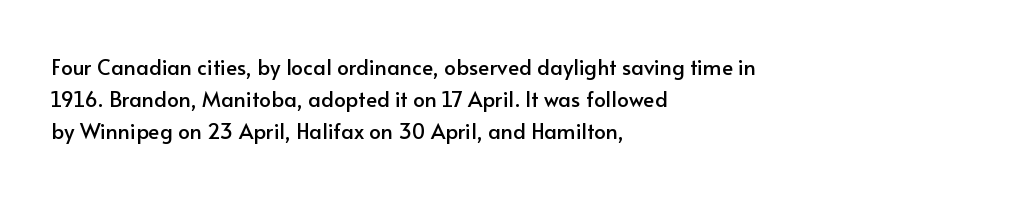
The image shows 21 px text type, upright; set left-aligned, normal line spacing (1.53x), normal letter spacing, not underlined.
